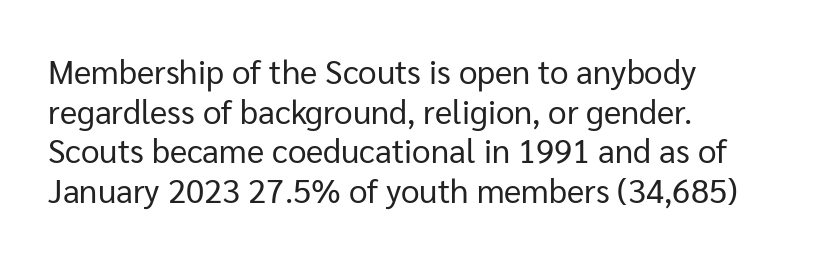
Q: Is the text bold? A: No.
Q: Is the text italic (slanted)? A: No, it is upright.
Q: Is the typeface a serif or a sans-serif typeface? A: Sans-serif.
Q: Is the text underlined? A: No.
Q: How is the paragraph aligned? A: Left-aligned.
Q: Is the spacing between letters normal or unusually wide? A: Normal.
Q: Width (condensed, normal, or wide)? A: Normal.
Q: Stroke contrast? A: Low.
Q: x-height? A: Medium.
Q: Monospaced? A: No.
